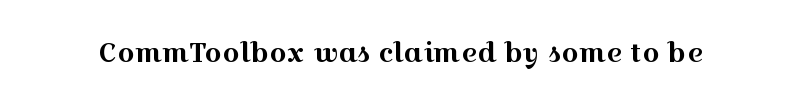
Q: Is the text italic (slanted)? A: No, it is upright.
Q: Is the text underlined? A: No.
Q: Is the spacing between letters normal or unusually wide? A: Normal.
